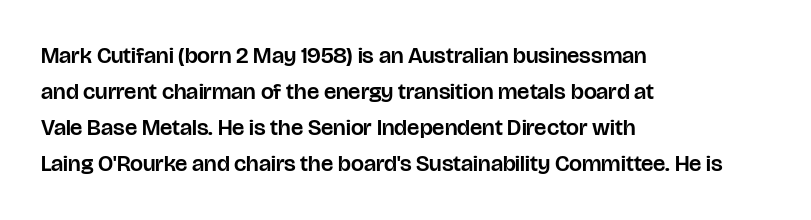
Regular leading. Check under the words: just untouched page. The type is set solid horizontally, with unmodified tracking. The paragraph has a hard left edge and a soft right edge.
